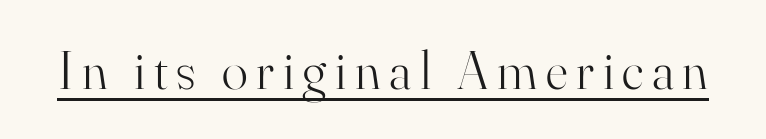
Underline: present. Summary of weight: not heavy and not bold. Serifs: yes, visible at the terminals of the letterforms. This sample has the flowing, uneven cadence of proportional lettering. The lettering holds an erect, upright posture throughout.
